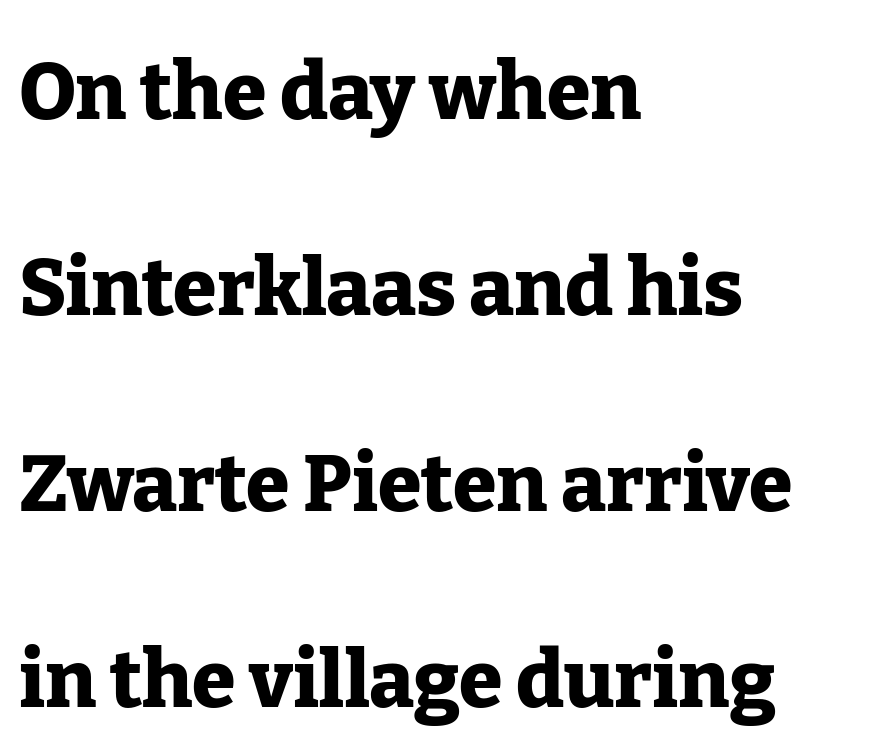
{"serif": "yes", "italic": "no", "bold": "yes", "weight": "heavy", "width": "normal", "stroke_contrast": "low", "x_height": "medium", "monospaced": "no", "underline": "no", "align": "left", "line_spacing": "loose", "line_spacing_ratio": 2.48, "letter_spacing": "normal", "letter_spacing_em": 0.0, "glyph_px": 79}
